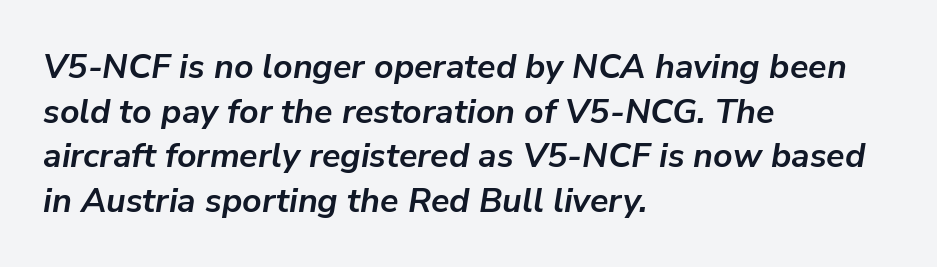
Emphasis by weight is at full strength: bold. Emphasis-style slanted type is in use. How would I describe the line gaps? Plain and ordinary. Do the characters align in a grid? No, the font is proportional.
